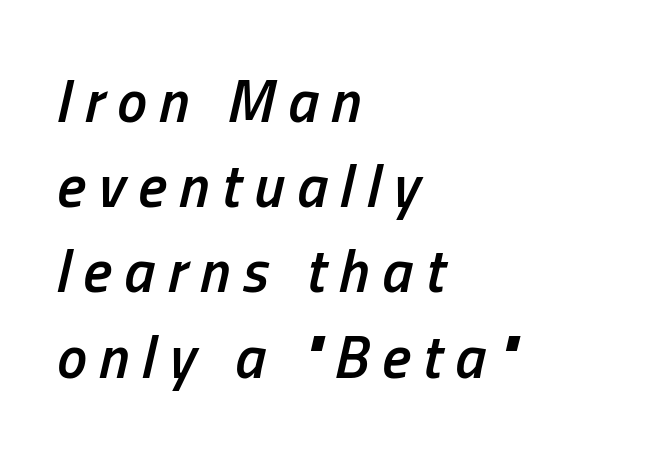
Q: Is the text bold? A: Semi-bold.
Q: Is the text italic (slanted)? A: Yes, it leans right by about 13 degrees.
Q: Is the text underlined? A: No.
Q: How is the paragraph aligned? A: Left-aligned.
Q: Is the spacing between letters normal or unusually wide? A: Unusually wide.
Q: Is the spacing between lines tight, normal or loose? A: Normal.
Q: Width (condensed, normal, or wide)? A: Condensed.
Q: Stroke contrast? A: Low.
Q: x-height? A: Medium.
Q: Monospaced? A: No.
